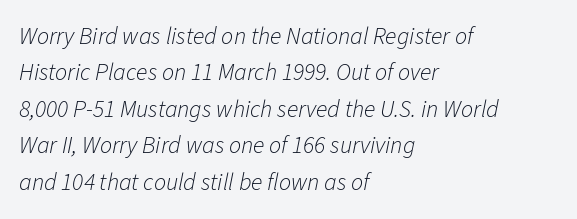
Q: Is the text bold? A: No.
Q: Is the text italic (slanted)? A: Yes, it leans right by about 11 degrees.
Q: Is the text underlined? A: No.
Q: How is the paragraph aligned? A: Left-aligned.
Q: Is the spacing between letters normal or unusually wide? A: Normal.
Q: Is the spacing between lines tight, normal or loose? A: Normal.
